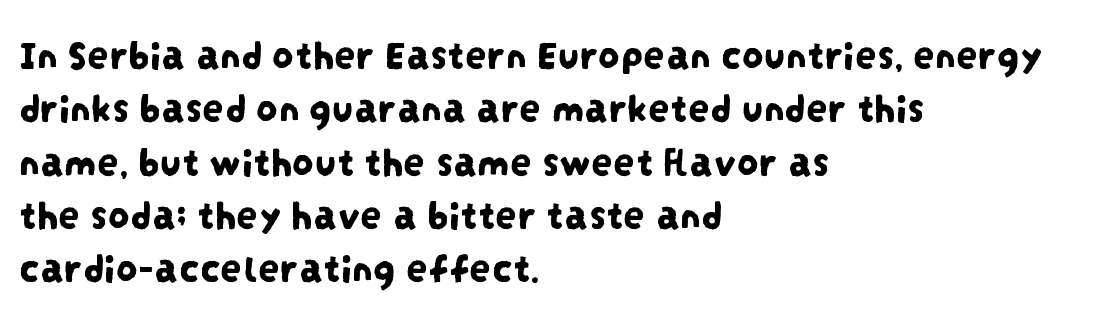
{"serif": "no", "width": "condensed", "stroke_contrast": "low", "x_height": "large", "monospaced": "no", "underline": "no", "align": "left", "line_spacing_ratio": 1.24, "letter_spacing": "normal", "letter_spacing_em": 0.0, "glyph_px": 43}
